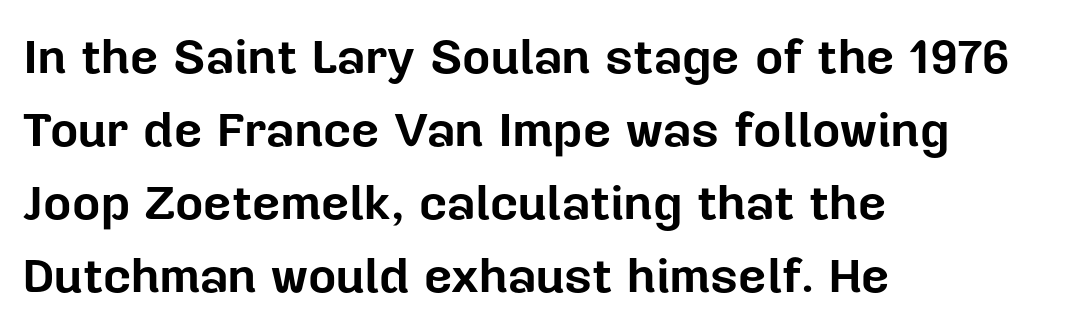
{"serif": "no", "italic": "no", "bold": "yes", "weight": "bold", "width": "normal", "stroke_contrast": "low", "x_height": "medium", "monospaced": "no", "underline": "no", "align": "left", "line_spacing": "normal", "line_spacing_ratio": 1.49, "letter_spacing": "normal", "letter_spacing_em": 0.0, "glyph_px": 49}
